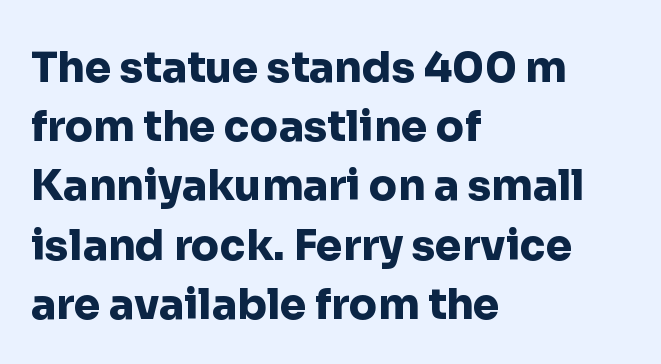
{"serif": "no", "italic": "no", "bold": "yes", "weight": "heavy", "width": "normal", "stroke_contrast": "low", "x_height": "medium", "monospaced": "no", "underline": "no", "align": "left", "line_spacing": "normal", "line_spacing_ratio": 1.41, "letter_spacing": "normal", "letter_spacing_em": 0.0, "glyph_px": 42}
